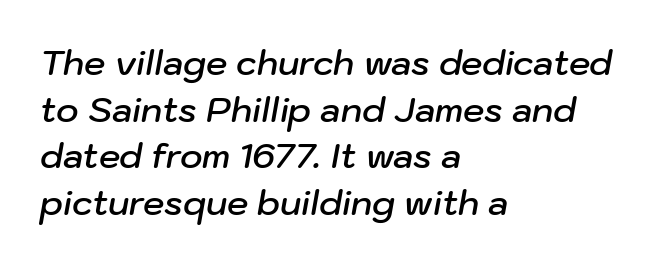
In terms of weight, the rendering is demibold, just under bold. Check under the words: just untouched page. Is this a fixed-width face? No — the glyphs have proportional, varying widths. Line beginnings align vertically; line endings do not.
